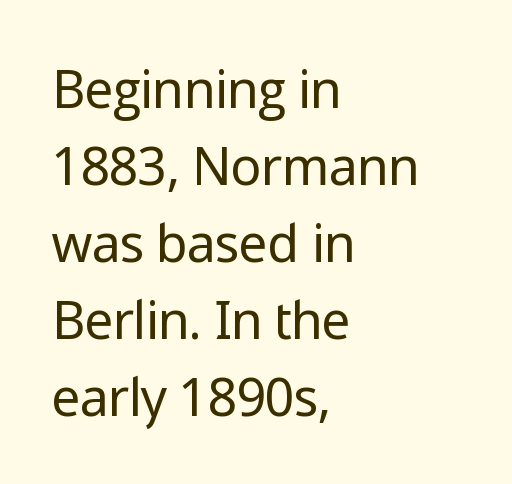
Q: Is the text bold? A: No.
Q: Is the text italic (slanted)? A: No, it is upright.
Q: Is the typeface a serif or a sans-serif typeface? A: Sans-serif.
Q: Is the text underlined? A: No.
Q: How is the paragraph aligned? A: Left-aligned.
Q: Is the spacing between letters normal or unusually wide? A: Normal.
Q: Is the spacing between lines tight, normal or loose? A: Normal.
Q: Width (condensed, normal, or wide)? A: Normal.
Q: Stroke contrast? A: Low.
Q: x-height? A: Medium.
Q: Monospaced? A: No.
